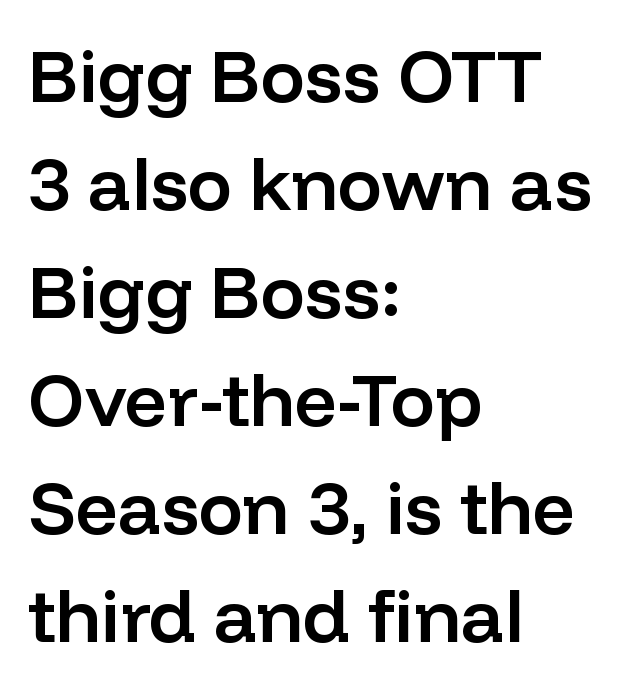
Q: Is the text bold? A: Semi-bold.
Q: Is the text italic (slanted)? A: No, it is upright.
Q: Is the typeface a serif or a sans-serif typeface? A: Sans-serif.
Q: Is the text underlined? A: No.
Q: How is the paragraph aligned? A: Left-aligned.
Q: Is the spacing between letters normal or unusually wide? A: Normal.
Q: Is the spacing between lines tight, normal or loose? A: Normal.
Q: Width (condensed, normal, or wide)? A: Normal.
Q: Stroke contrast? A: Low.
Q: x-height? A: Medium.
Q: Monospaced? A: No.
